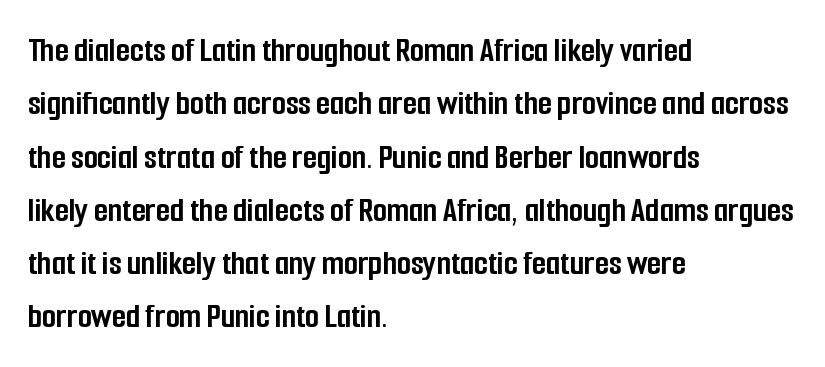
{"serif": "no", "italic": "no", "bold": "yes", "weight": "semibold", "width": "condensed", "stroke_contrast": "low", "x_height": "medium", "monospaced": "no", "underline": "no", "align": "left", "line_spacing": "normal", "line_spacing_ratio": 1.48, "letter_spacing": "normal", "letter_spacing_em": 0.0, "glyph_px": 36}
